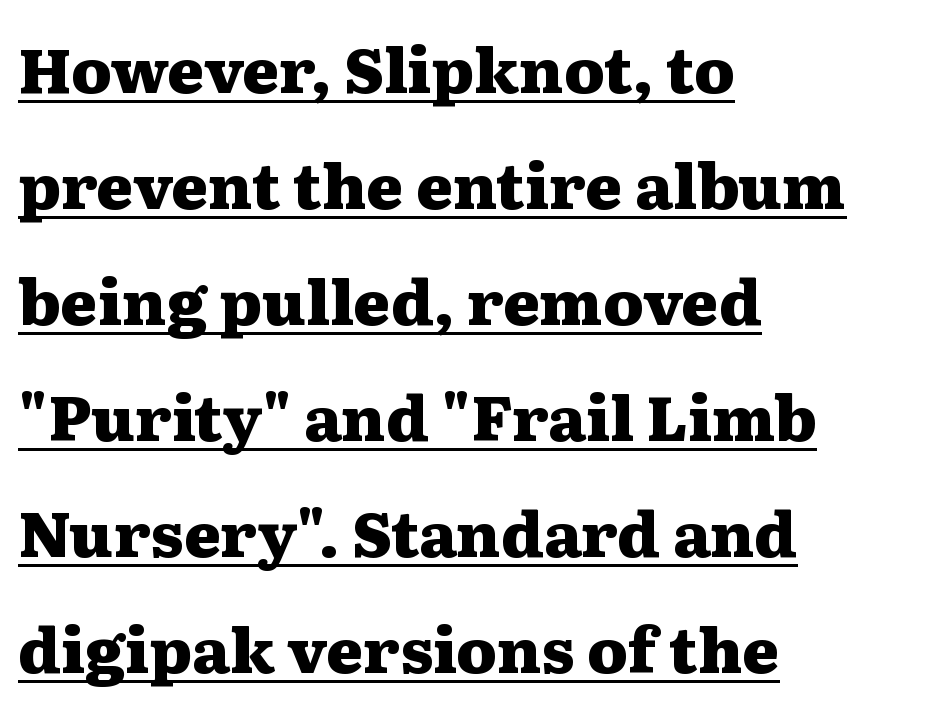
Caption: multi-line text, flush left, ragged right. Varying glyph widths throughout — classic text-font behaviour. The sample's only ornament is a line tracing under the words. In terms of letterform style, serifs are clearly present. As a designer I'd log this as weight 700, bold.
